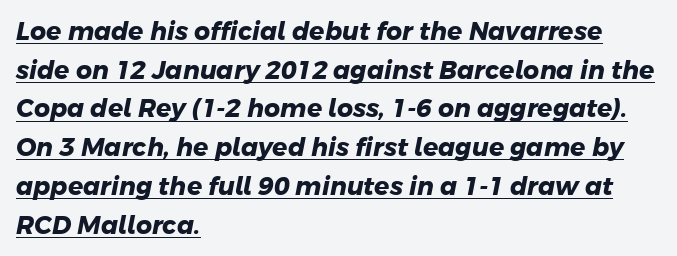
Q: Is the text bold? A: Yes.
Q: Is the text underlined? A: Yes.
Q: How is the paragraph aligned? A: Left-aligned.
Q: Is the spacing between letters normal or unusually wide? A: Normal.
Q: Is the spacing between lines tight, normal or loose? A: Normal.
